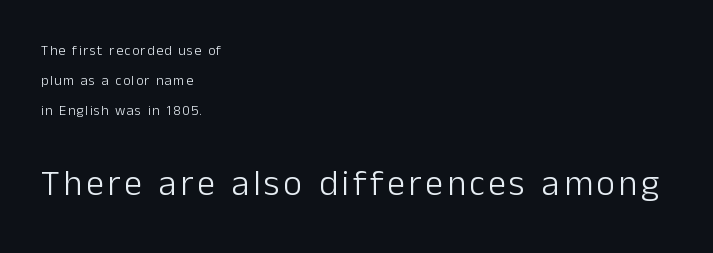
Q: Is the text bold? A: No.
Q: Is the text italic (slanted)? A: No, it is upright.
Q: Is the typeface a serif or a sans-serif typeface? A: Sans-serif.
Q: Is the text underlined? A: No.
Q: How is the paragraph aligned? A: Left-aligned.
Q: Is the spacing between lines tight, normal or loose? A: Loose.
Q: Which block of text is set in a larger size, the first (top) or the second (bottom)? A: The second (bottom) one.
Q: Width (condensed, normal, or wide)? A: Normal.
Q: Stroke contrast? A: Low.
Q: x-height? A: Medium.
Q: Monospaced? A: No.
